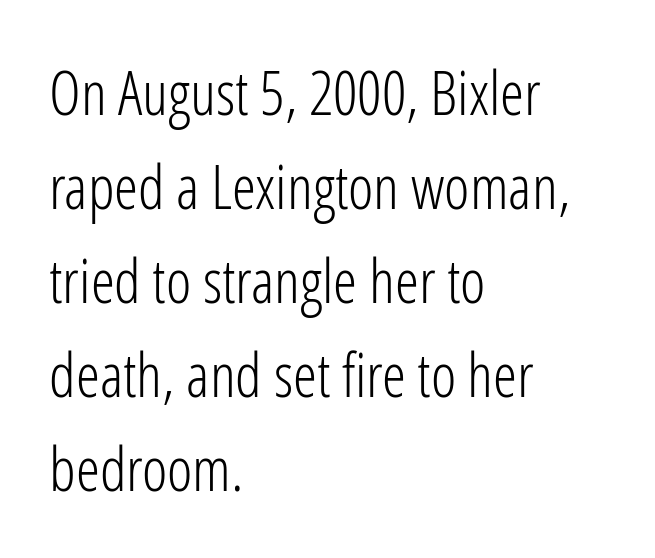
Every row of glyphs begins at an identical x-position on the left. Check the space under the baseline: it is left empty. This sample uses a sans-serif face. What stands out about the letter spacing? Nothing — it is the standard amount.
